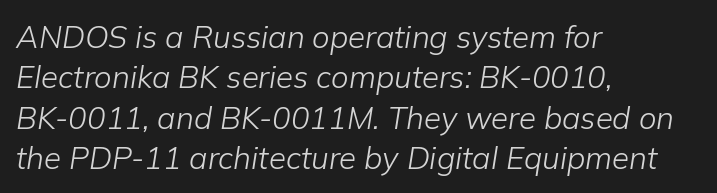
The image shows 31 px light type, italic (leaning right); set left-aligned, normal line spacing (1.3x), normal letter spacing, not underlined; low stroke contrast and a medium x-height.
